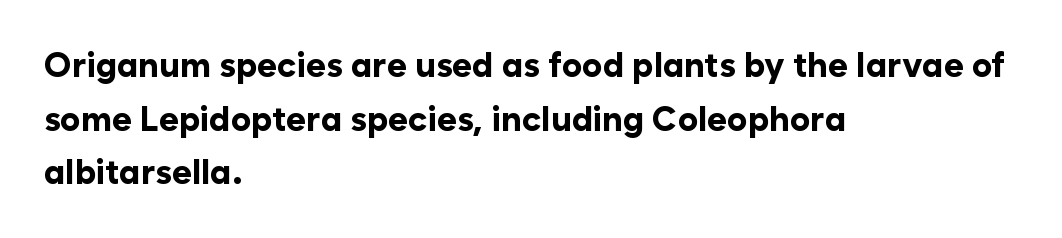
Pretty heavy lettering here — definitely bold. Is this a fixed-width face? No — the glyphs have proportional, varying widths. Does the leading feel generous? No, just average. The ragged edge is on the right, which tells us the setting is flush left. Observe the ordinary spacing: letters are neighbours, not strangers.
